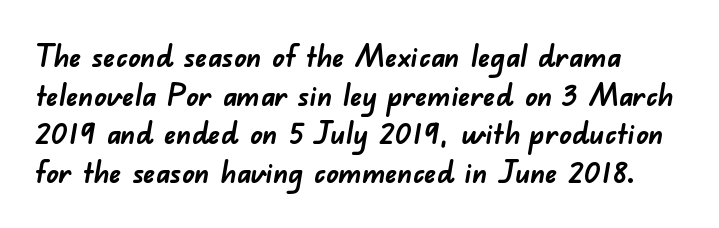
Q: Is the text bold? A: Yes.
Q: Is the typeface a serif or a sans-serif typeface? A: Sans-serif.
Q: Is the text underlined? A: No.
Q: Is the spacing between letters normal or unusually wide? A: Normal.
Q: Is the spacing between lines tight, normal or loose? A: Normal.
Q: Width (condensed, normal, or wide)? A: Normal.
Q: Stroke contrast? A: Low.
Q: x-height? A: Small.
Q: Monospaced? A: No.
